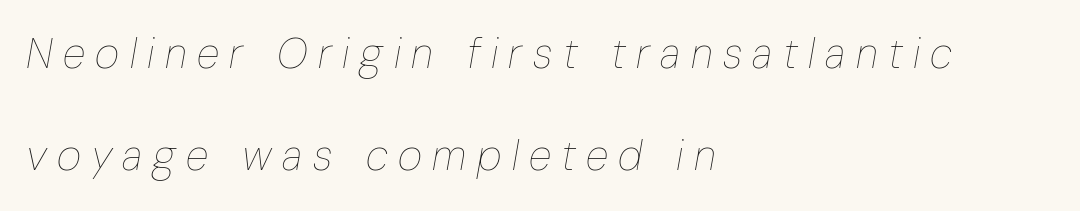
Each line starts at the same left margin while the right side varies. Loose tracking; the words dissolve into strings of separated letters. Nothing heavy about these letters — not bold at all. The letters advance in unequal steps, a hallmark of proportional type.
